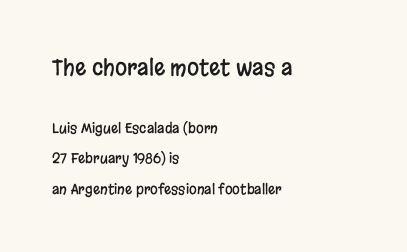
Q: Is the text italic (slanted)? A: No, it is upright.
Q: Is the text underlined? A: No.
Q: How is the paragraph aligned? A: Left-aligned.
Q: Is the spacing between letters normal or unusually wide? A: Normal.
Q: Is the spacing between lines tight, normal or loose? A: Loose.
Q: Which block of text is set in a larger size, the first (top) or the second (bottom)? A: The first (top) one.
